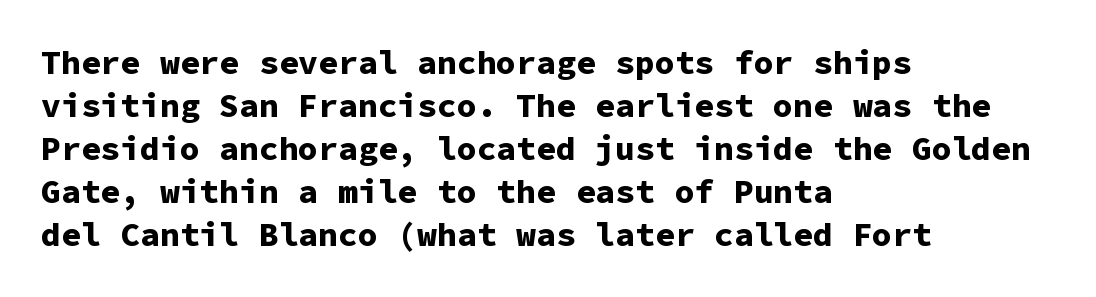
Q: Is the text bold? A: Yes.
Q: Is the text italic (slanted)? A: No, it is upright.
Q: Is the typeface a serif or a sans-serif typeface? A: Sans-serif.
Q: Is the text underlined? A: No.
Q: How is the paragraph aligned? A: Left-aligned.
Q: Is the spacing between letters normal or unusually wide? A: Normal.
Q: Is the spacing between lines tight, normal or loose? A: Normal.
Q: Width (condensed, normal, or wide)? A: Normal.
Q: Stroke contrast? A: Low.
Q: x-height? A: Medium.
Q: Monospaced? A: Yes.
